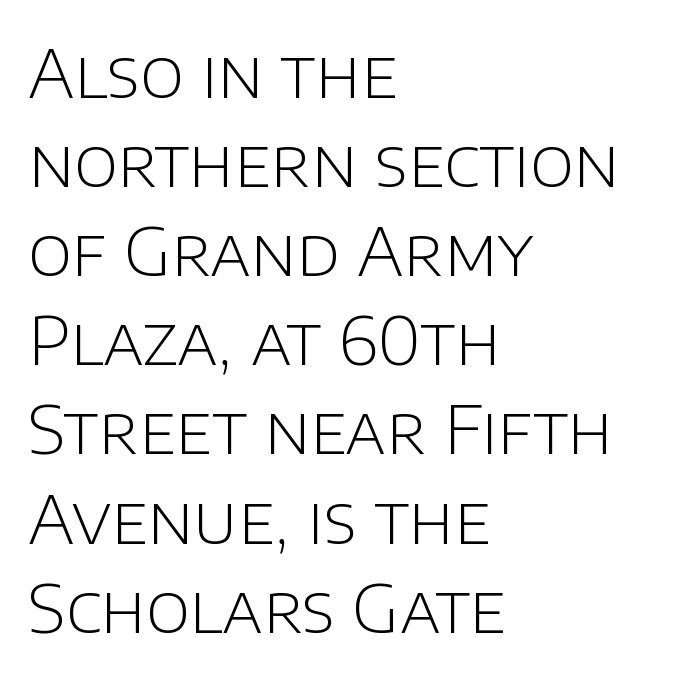
Vertically, the passage feels balanced, rows spaced as you'd expect. Letters rest on an invisible, unmarked baseline. You could not count columns in this text — the font is proportionally spaced. Look at the tracking — it's just the regular setting, nothing added. The strokes carry an ordinary text weight at most.
